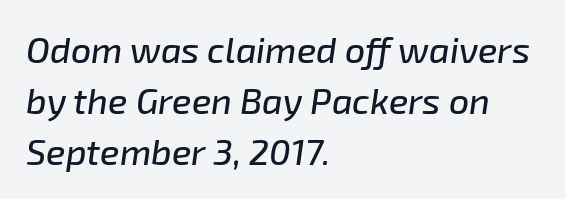
{"italic": "yes", "lean": "right", "slant_degrees": 8, "width": "normal", "stroke_contrast": "low", "x_height": "medium", "monospaced": "no", "underline": "no", "align": "left", "line_spacing": "normal", "line_spacing_ratio": 1.41, "letter_spacing": "normal", "letter_spacing_em": 0.0, "glyph_px": 36}
